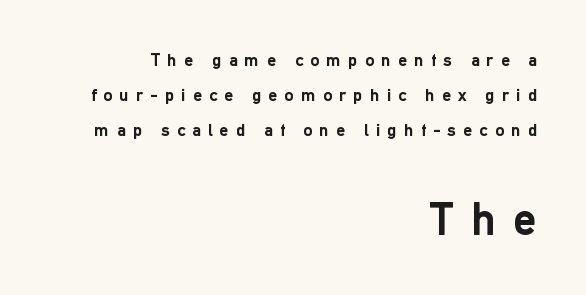
The image shows 46 px semibold sans-serif type, upright; set right-aligned, loose line spacing (1.94x), unusually wide letter spacing (+0.4 em), not underlined; the second (bottom) block is 2.56x larger; low stroke contrast and a medium x-height.
